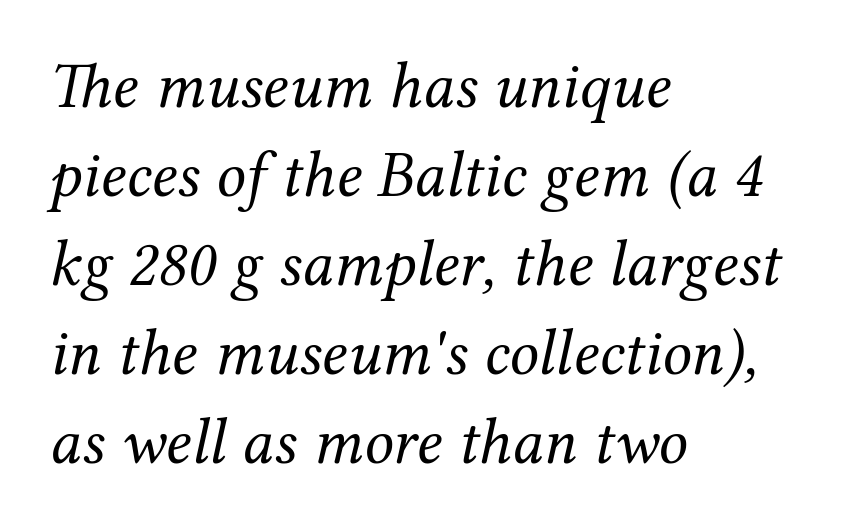
Q: Is the text bold? A: No.
Q: Is the text italic (slanted)? A: Yes, it leans right by about 12 degrees.
Q: Is the typeface a serif or a sans-serif typeface? A: Serif.
Q: Is the text underlined? A: No.
Q: How is the paragraph aligned? A: Left-aligned.
Q: Is the spacing between letters normal or unusually wide? A: Normal.
Q: Is the spacing between lines tight, normal or loose? A: Normal.
Q: Width (condensed, normal, or wide)? A: Normal.
Q: Stroke contrast? A: Medium.
Q: x-height? A: Medium.
Q: Monospaced? A: No.
